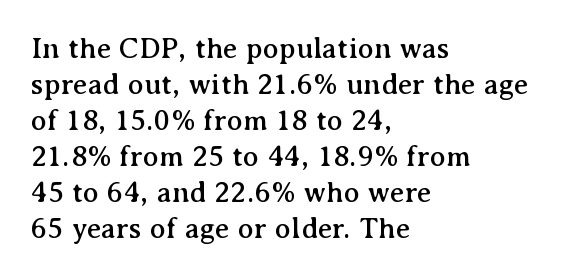
Q: Is the text italic (slanted)? A: No, it is upright.
Q: Is the typeface a serif or a sans-serif typeface? A: Serif.
Q: Is the text underlined? A: No.
Q: How is the paragraph aligned? A: Left-aligned.
Q: Is the spacing between letters normal or unusually wide? A: Normal.
Q: Width (condensed, normal, or wide)? A: Normal.
Q: Stroke contrast? A: Medium.
Q: x-height? A: Medium.
Q: Monospaced? A: No.
